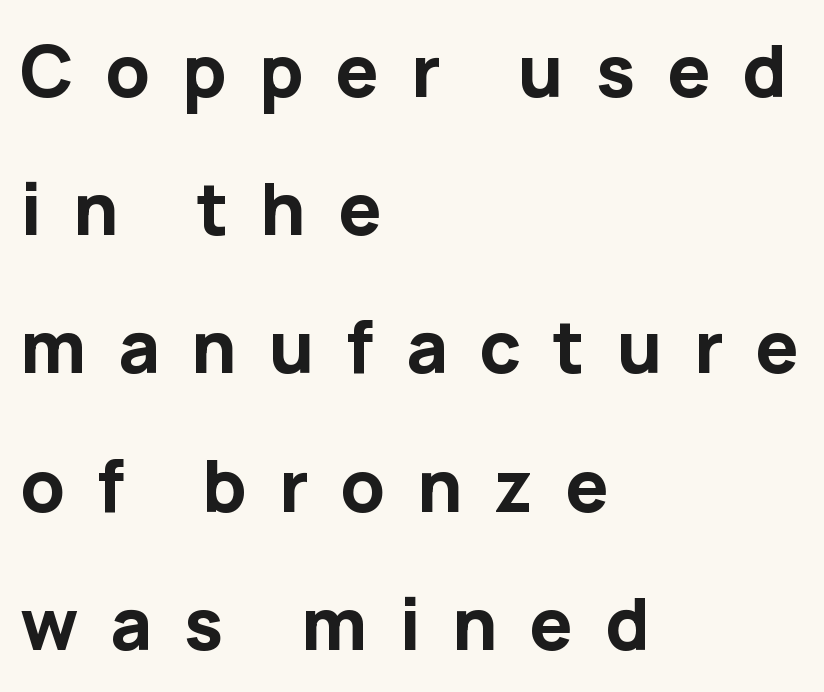
Weight check: bold — yes, fully. The letters carry no serifs — their stems end cleanly without finishing strokes. Glyph-to-glyph distance is far greater than everyday printed text. One-word summary of the alignment: left. Summary of vertical rhythm: relaxed, with wide interline spacing.
